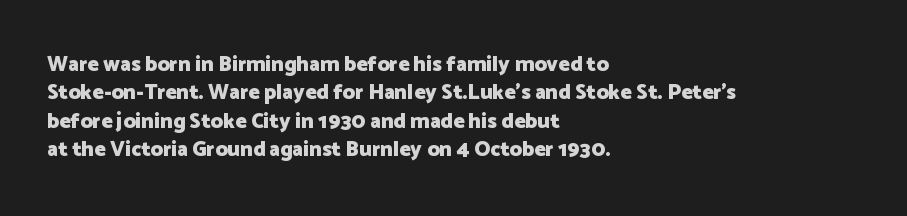
The image shows 21 px bold type, upright; set left-aligned, normal line spacing (1.35x), normal letter spacing, not underlined.
